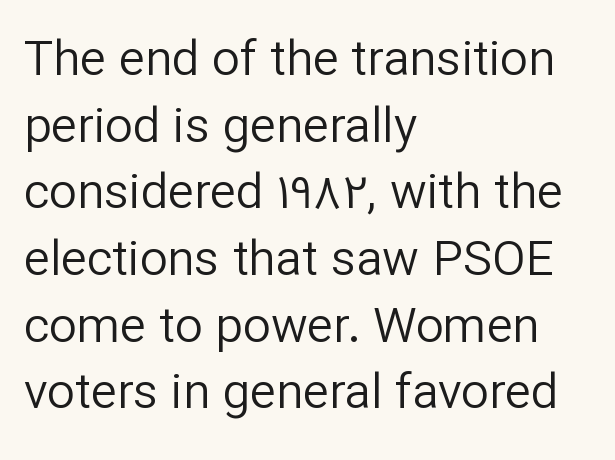
{"serif": "no", "italic": "no", "bold": "no", "weight": "regular", "width": "normal", "stroke_contrast": "low", "x_height": "medium", "monospaced": "no", "underline": "no", "align": "left", "line_spacing": "normal", "line_spacing_ratio": 1.36, "letter_spacing": "normal", "letter_spacing_em": 0.0, "glyph_px": 49}
